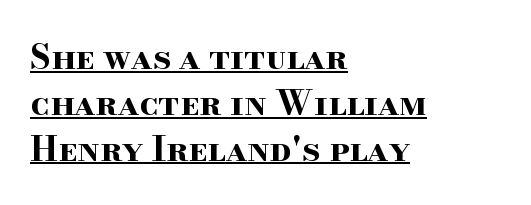
The image shows 34 px bold, wide serif type, upright; set left-aligned, normal line spacing (1.35x), normal letter spacing, underlined; high stroke contrast and a small x-height.
